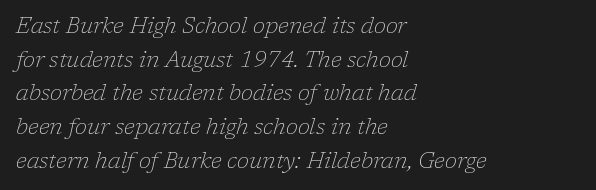
The image shows 22 px text type, italic (leaning right); set left-aligned, normal line spacing (1.53x), normal letter spacing, not underlined.
